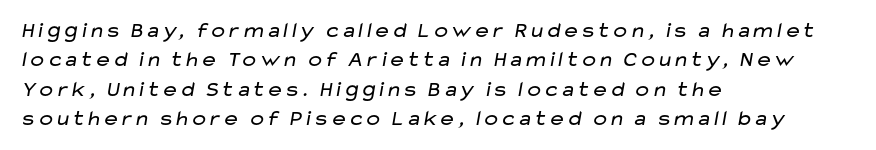
The image shows 22 px text type; set left-aligned, normal line spacing (1.34x), normal letter spacing, not underlined.
